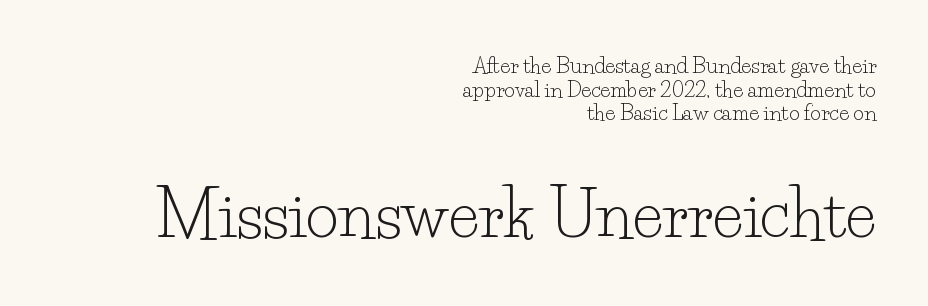
The emphasis by scale lands on block number two, below. Descenders hang freely into open space. Short note: letters normally spaced. Leading: reduced. These glyphs show unthickened strokes, regular width or finer.
